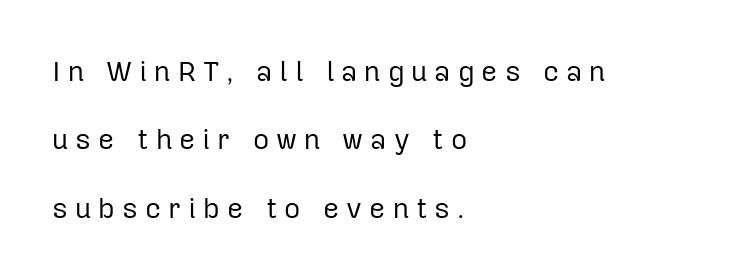
Q: Is the text bold? A: No.
Q: Is the text italic (slanted)? A: No, it is upright.
Q: Is the typeface a serif or a sans-serif typeface? A: Sans-serif.
Q: Is the text underlined? A: No.
Q: How is the paragraph aligned? A: Left-aligned.
Q: Is the spacing between letters normal or unusually wide? A: Unusually wide.
Q: Is the spacing between lines tight, normal or loose? A: Loose.
Q: Width (condensed, normal, or wide)? A: Normal.
Q: Stroke contrast? A: Low.
Q: x-height? A: Medium.
Q: Monospaced? A: No.
